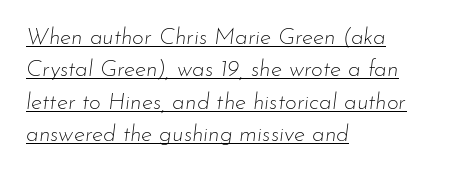
Q: Is the text bold? A: No.
Q: Is the text italic (slanted)? A: Yes, it leans right by about 7 degrees.
Q: Is the text underlined? A: Yes.
Q: How is the paragraph aligned? A: Left-aligned.
Q: Is the spacing between letters normal or unusually wide? A: Normal.
Q: Is the spacing between lines tight, normal or loose? A: Normal.
